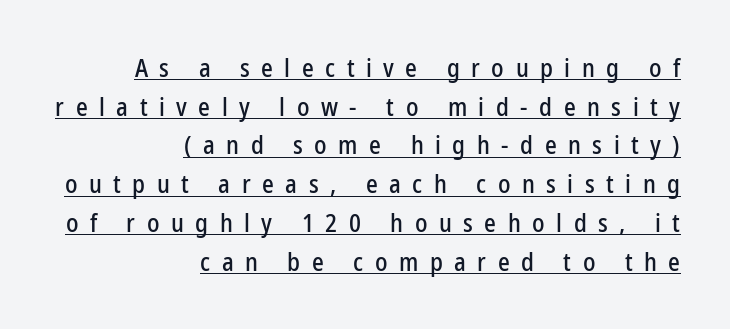
What's the leading like? Ordinary, nothing unusual. Unlike italic type, these characters show no tilt at all. Short note: letters widely spaced. Compared with undecorated copy, this sample adds a rule below the words.
